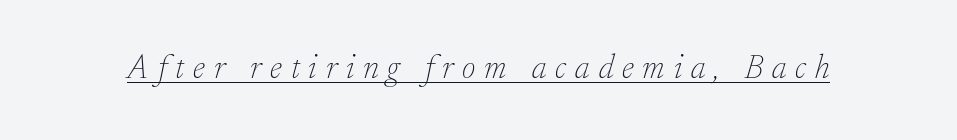
{"serif": "yes", "italic": "yes", "lean": "right", "slant_degrees": 17, "bold": "no", "weight": "thin", "width": "normal", "stroke_contrast": "low", "x_height": "small", "monospaced": "no", "underline": "yes", "letter_spacing": "wide", "letter_spacing_em": 0.27, "glyph_px": 33}
